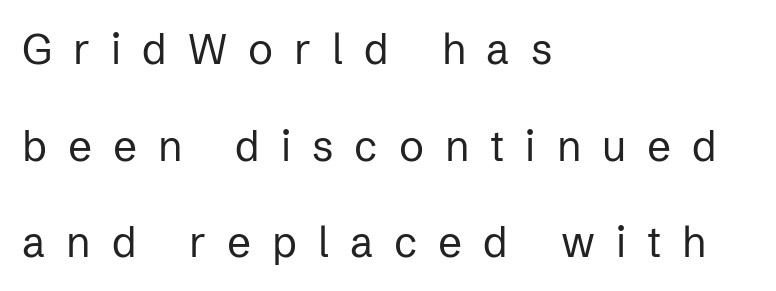
{"serif": "no", "italic": "no", "bold": "no", "weight": "regular", "width": "normal", "stroke_contrast": "low", "x_height": "medium", "monospaced": "no", "underline": "no", "align": "left", "line_spacing": "loose", "line_spacing_ratio": 2.3, "letter_spacing": "wide", "letter_spacing_em": 0.5, "glyph_px": 42}
